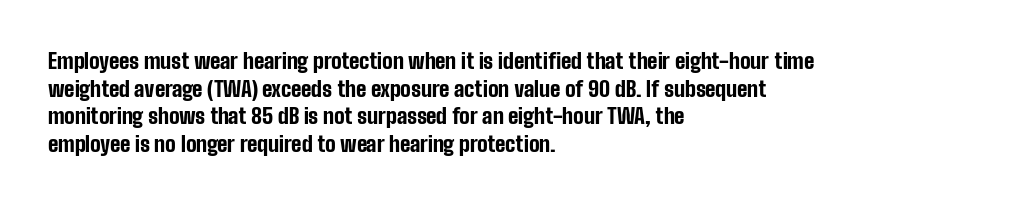
It's the straight-up-and-down kind of type. The words here are not underlined. Summary of vertical rhythm: regular, with standard interline spacing. Alignment: flush left. The rendering keeps characters at their native spacing.
